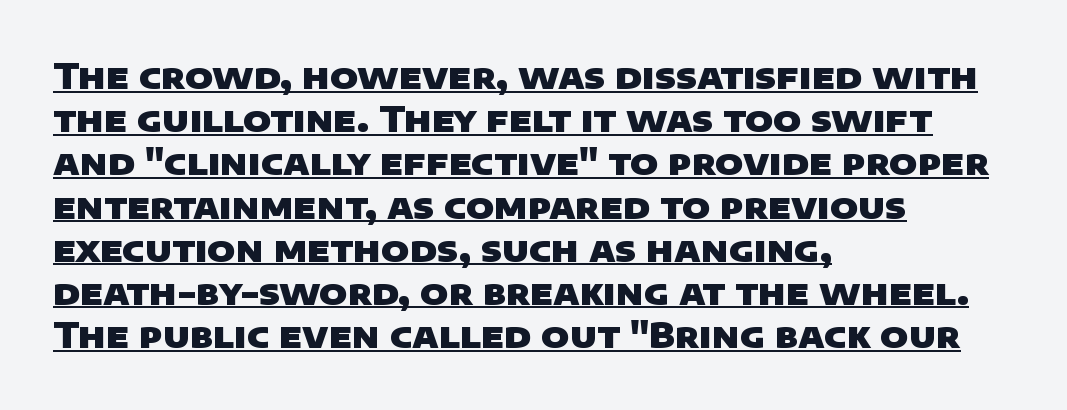
The image shows 34 px heavy, wide sans-serif type; set left-aligned, normal line spacing (1.27x), normal letter spacing, underlined; low stroke contrast and a large x-height.
